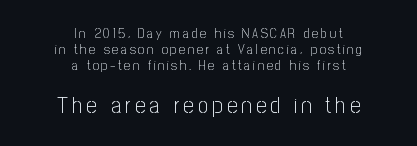
The strokes are not fattened; the text isn't bold. Layout note: lines centered. Rule under the text: the space is simply empty. Which of the two is more prominent by size? The second, at the bottom. Vertical strokes here are truly vertical.
